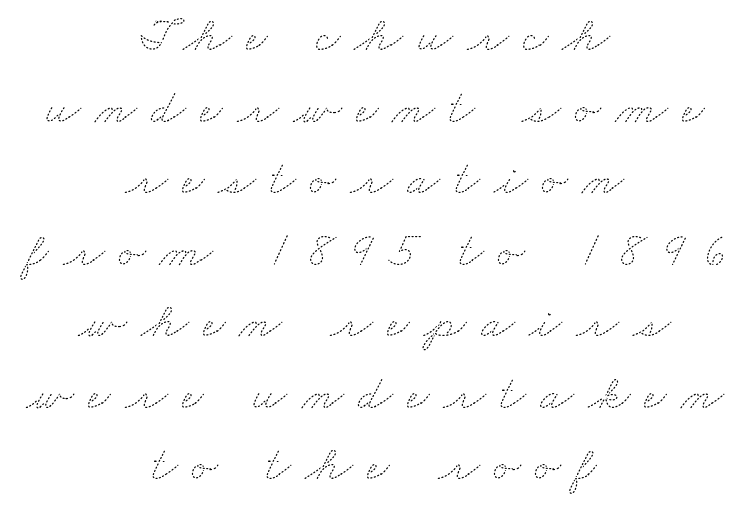
{"bold": "no", "weight": "thin", "width": "wide", "stroke_contrast": "medium", "x_height": "small", "monospaced": "no", "underline": "no", "align": "center", "line_spacing": "normal", "line_spacing_ratio": 1.46, "letter_spacing": "wide", "letter_spacing_em": 0.29, "glyph_px": 49}
